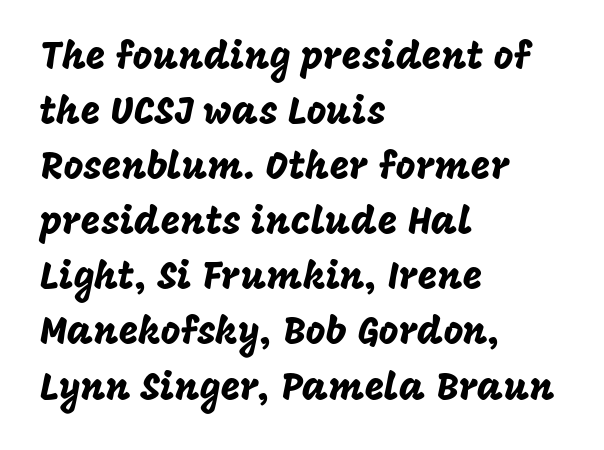
{"serif": "no", "width": "normal", "stroke_contrast": "low", "x_height": "large", "monospaced": "no", "underline": "no", "align": "left", "line_spacing": "normal", "line_spacing_ratio": 1.45, "letter_spacing": "normal", "letter_spacing_em": 0.0, "glyph_px": 38}
